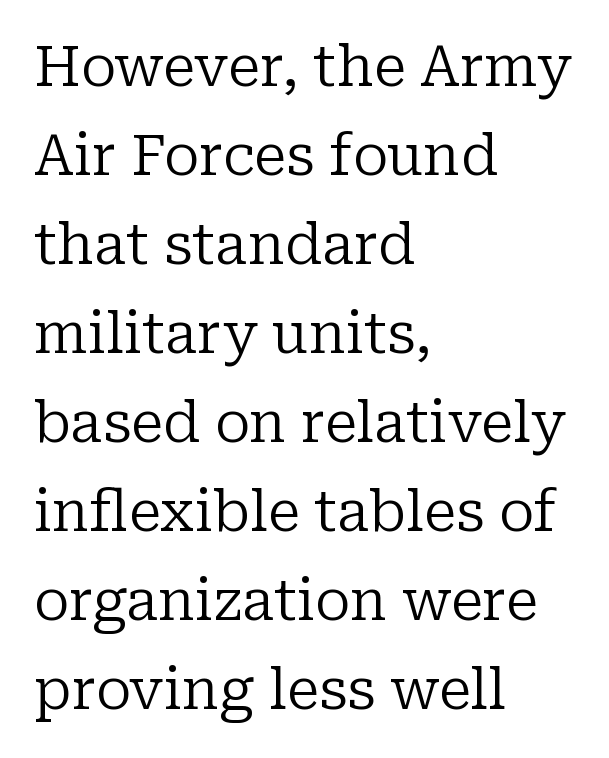
{"serif": "yes", "italic": "no", "bold": "no", "weight": "regular", "width": "normal", "stroke_contrast": "low", "x_height": "medium", "monospaced": "no", "underline": "no", "align": "left", "line_spacing": "normal", "line_spacing_ratio": 1.59, "letter_spacing": "normal", "letter_spacing_em": 0.0, "glyph_px": 56}
